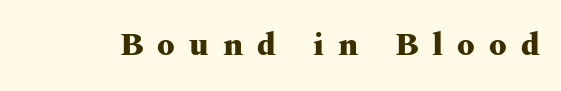
{"serif": "yes", "italic": "no", "bold": "yes", "weight": "heavy", "width": "wide", "stroke_contrast": "medium", "x_height": "medium", "monospaced": "no", "underline": "no", "letter_spacing": "wide", "letter_spacing_em": 0.44, "glyph_px": 32}
